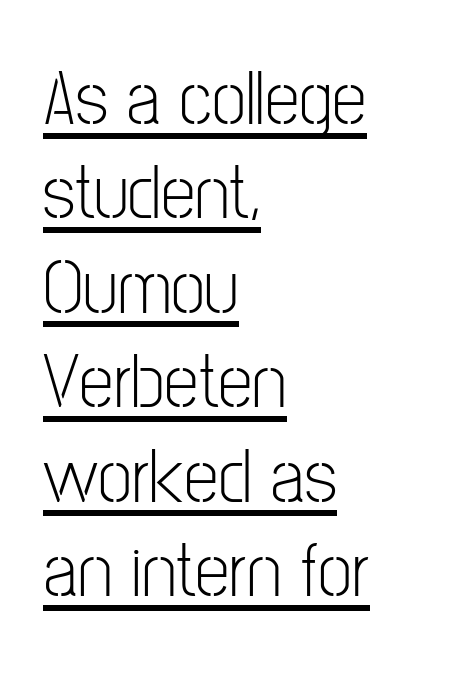
The image shows 78 px light, condensed sans-serif type, upright; set left-aligned, line spacing 1.21x, normal letter spacing, underlined; low stroke contrast and a medium x-height.
